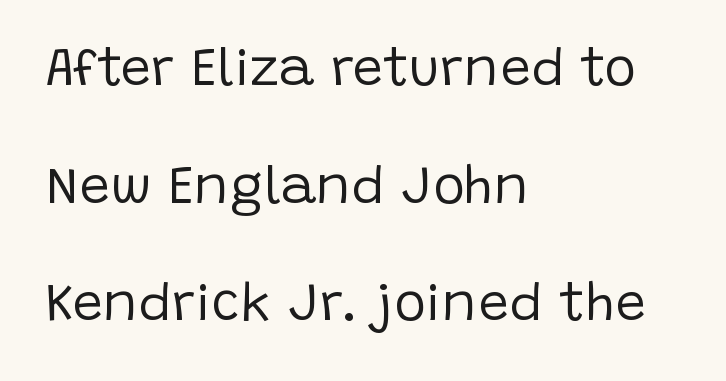
{"serif": "no", "italic": "no", "bold": "no", "weight": "regular", "width": "normal", "stroke_contrast": "low", "x_height": "large", "monospaced": "no", "underline": "no", "align": "left", "line_spacing": "loose", "line_spacing_ratio": 2.18, "letter_spacing": "normal", "letter_spacing_em": 0.0, "glyph_px": 54}
